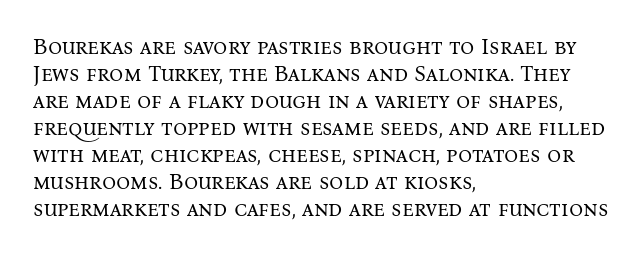
{"italic": "no", "bold": "no", "underline": "no", "align": "left", "line_spacing_ratio": 1.23, "letter_spacing": "normal", "letter_spacing_em": 0.0, "glyph_px": 22}
